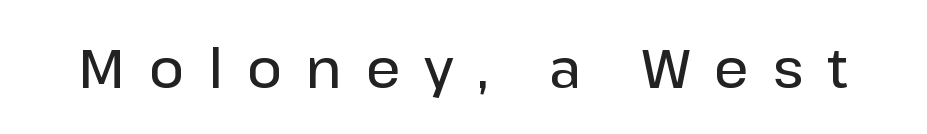
You could not count columns in this text — the font is proportionally spaced. Descender tails drop into unmarked territory. Ordinary non-slanted type is in use. Are there feet on the stems? There aren't — it's a sans. Bold? Not quite — semibold, heavier than regular but stopping short.
